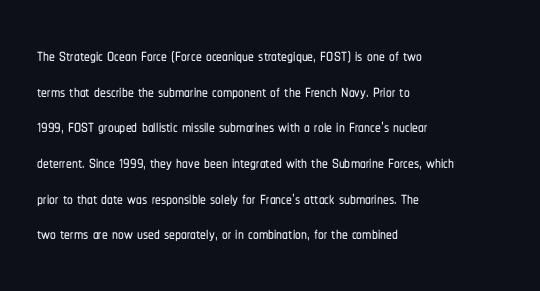
Every row of glyphs begins at an identical x-position on the left. The passage shown has conventional tracking throughout. A typesetter would mark this as roman, not italic. Letters rest on an invisible, unmarked baseline. In terms of leading, this rendering sits right in the middle.
